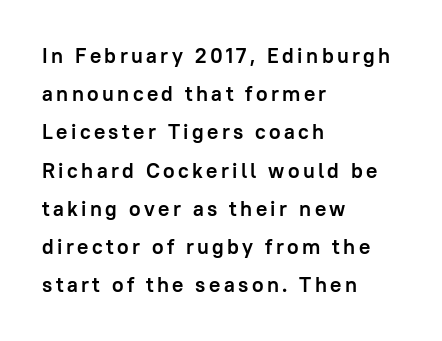
The image shows 21 px bold type, upright; set left-aligned, line spacing 1.82x, not underlined.
